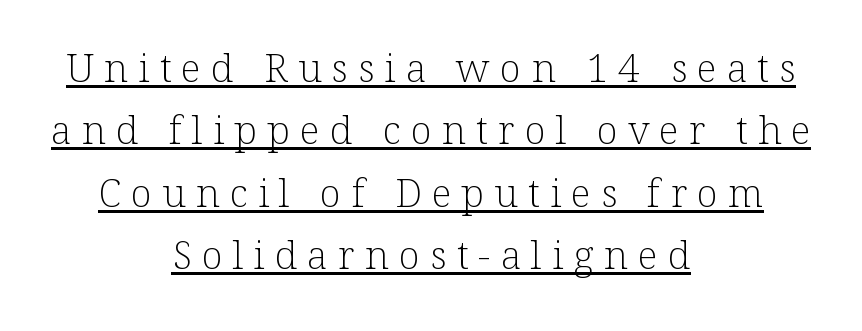
A student would call this center alignment; a typographer would say set centered. Vertical spacing — default. Words appear elongated and porous because spacing is wide. Descenders here cross a horizontal rule under the line. These lines are composed in type with serifs. The letters stand upright; this is a roman face.
